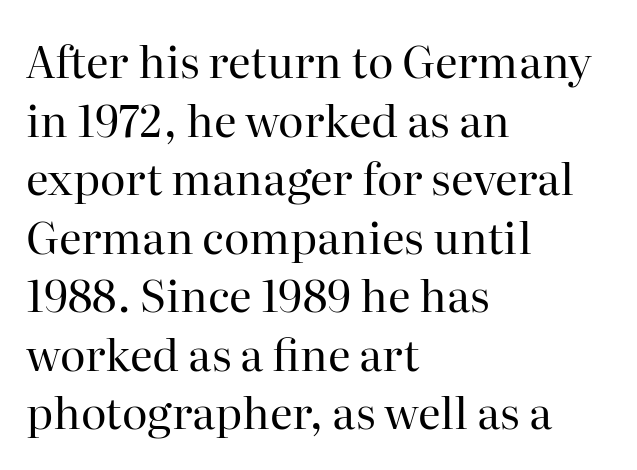
The image shows 44 px regular-weight serif type, upright; set left-aligned, normal line spacing (1.33x), normal letter spacing, not underlined; high stroke contrast and a medium x-height.
